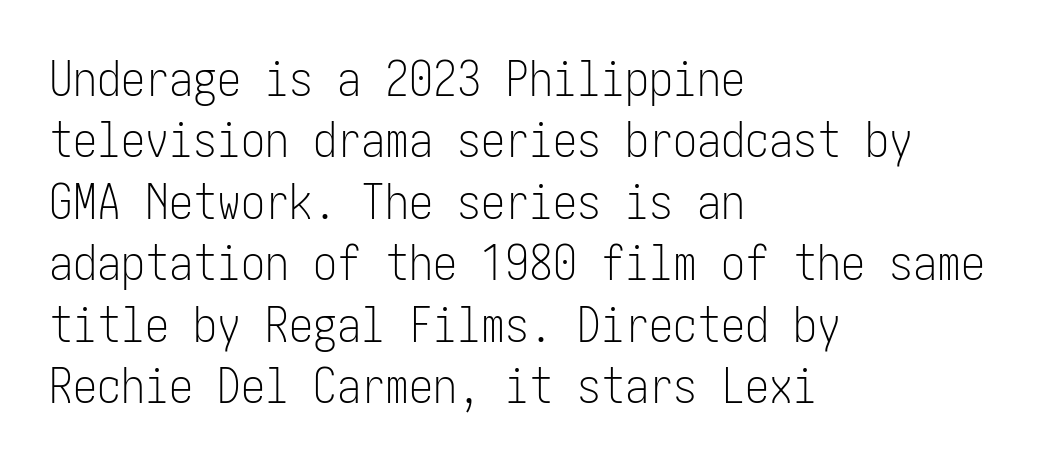
{"serif": "no", "italic": "no", "bold": "no", "weight": "light", "width": "condensed", "stroke_contrast": "low", "x_height": "medium", "underline": "no", "align": "left", "line_spacing": "normal", "line_spacing_ratio": 1.28, "letter_spacing": "normal", "letter_spacing_em": 0.0, "glyph_px": 48}
